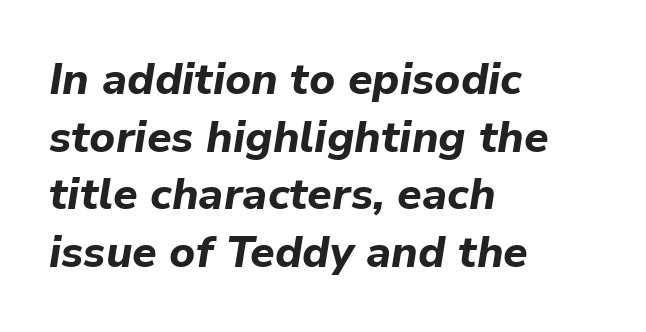
Words appear dense and cohesive because spacing is normal. This is oblique type, the kind used for emphasis or titles. Typesetter's note: full bold, strokes at maximum text heaviness. You could not count columns in this text — the font is proportionally spaced. A classic flush-left, rag-right setting is used for this passage.
